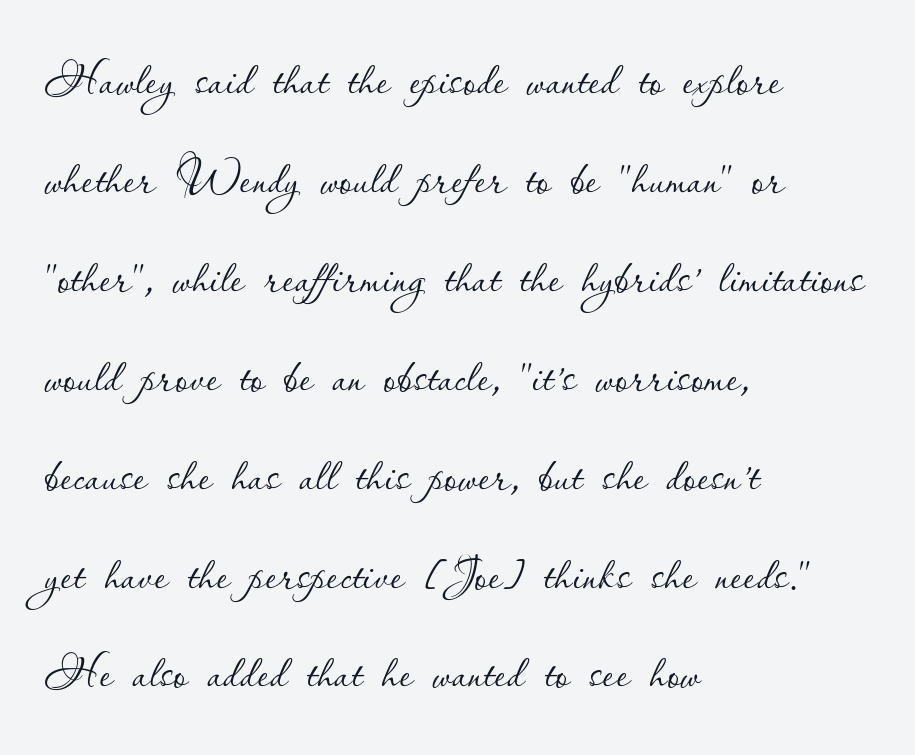
The image shows 63 px thin type; set left-aligned, normal line spacing (1.57x), normal letter spacing, not underlined; low stroke contrast and a small x-height.
